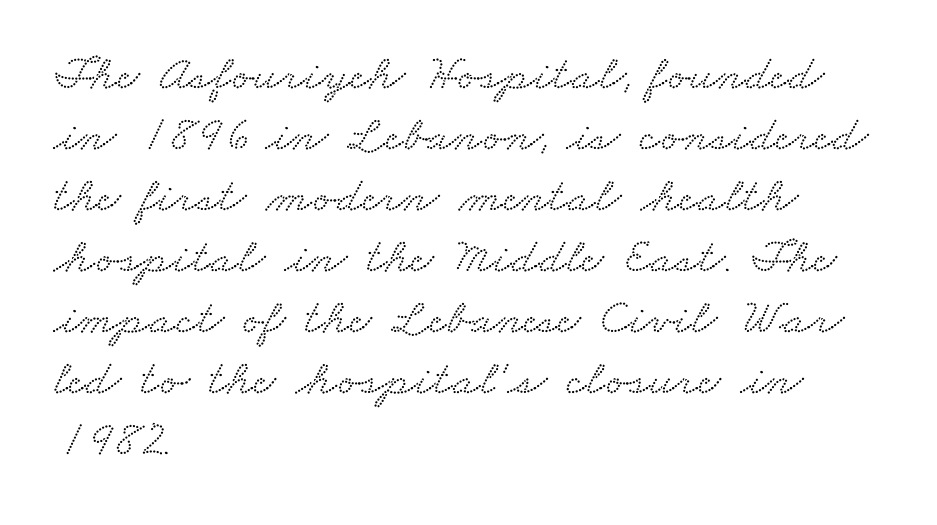
The image shows 50 px wide type; set left-aligned, line spacing 1.22x, normal letter spacing, not underlined; low stroke contrast and a small x-height.
